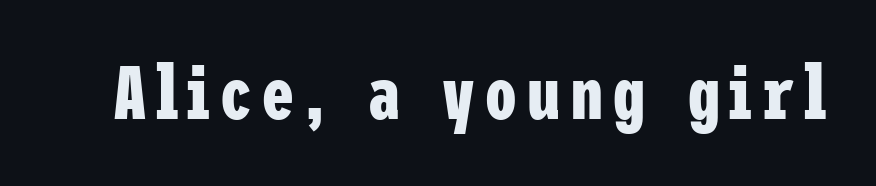
The image shows 75 px bold, condensed sans-serif type, upright; set not underlined; low stroke contrast and a medium x-height.
